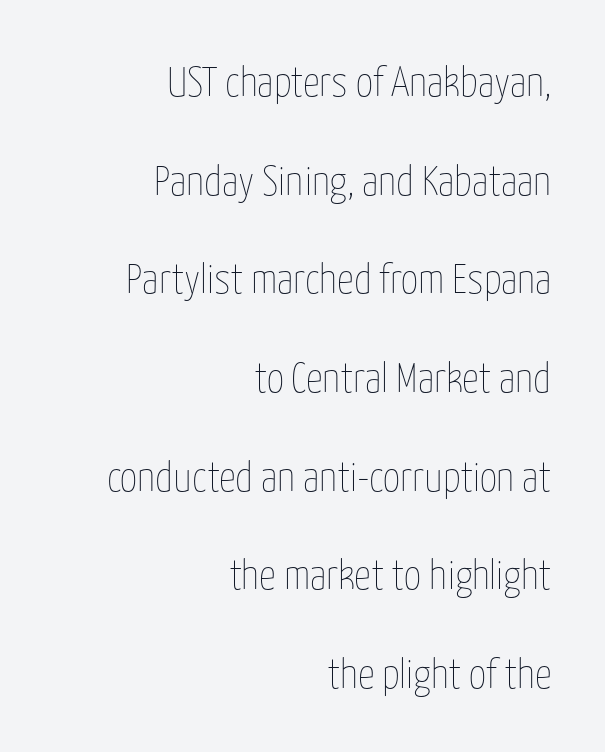
The image shows 42 px thin, condensed type, upright; set right-aligned, loose line spacing (2.35x), normal letter spacing, not underlined; low stroke contrast and a medium x-height.
